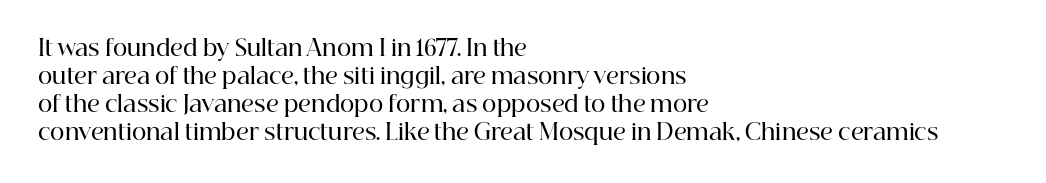
Regular leading. Is there any slant? The stems are plumb. You could call the tracking neutral — neither tight nor loose. A bare baseline throughout the passage.
